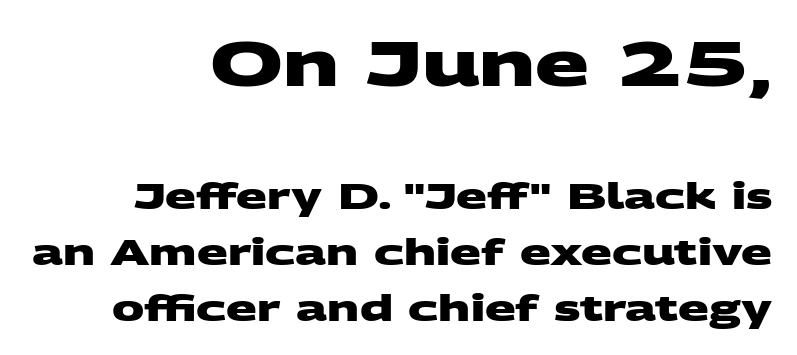
Q: Is the text bold? A: Yes.
Q: Is the typeface a serif or a sans-serif typeface? A: Sans-serif.
Q: Is the text underlined? A: No.
Q: How is the paragraph aligned? A: Right-aligned.
Q: Is the spacing between letters normal or unusually wide? A: Normal.
Q: Is the spacing between lines tight, normal or loose? A: Normal.
Q: Which block of text is set in a larger size, the first (top) or the second (bottom)? A: The first (top) one.
Q: Width (condensed, normal, or wide)? A: Wide.
Q: Stroke contrast? A: Medium.
Q: x-height? A: Large.
Q: Monospaced? A: No.
